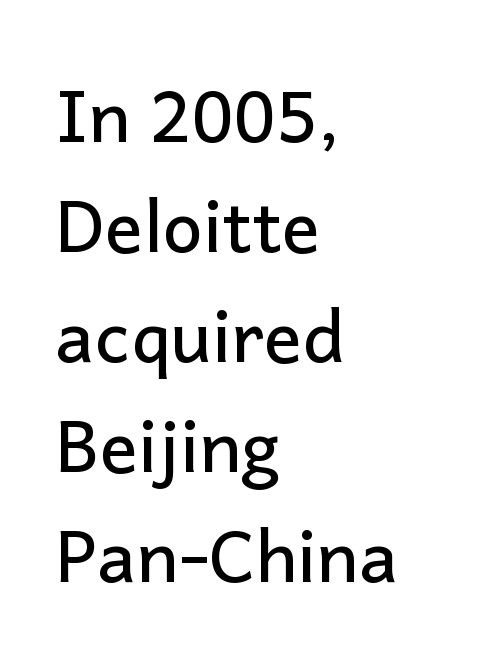
Q: Is the text italic (slanted)? A: No, it is upright.
Q: Is the typeface a serif or a sans-serif typeface? A: Sans-serif.
Q: Is the text underlined? A: No.
Q: How is the paragraph aligned? A: Left-aligned.
Q: Is the spacing between letters normal or unusually wide? A: Normal.
Q: Is the spacing between lines tight, normal or loose? A: Normal.
Q: Width (condensed, normal, or wide)? A: Normal.
Q: Stroke contrast? A: Low.
Q: x-height? A: Medium.
Q: Monospaced? A: No.
